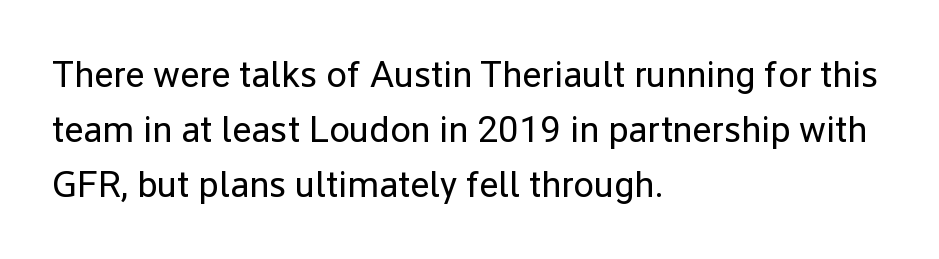
This sample has the flowing, uneven cadence of proportional lettering. Classification — sans serif. Is the type heavy? It reads as light-to-regular instead. Is the letter spacing exaggerated? No — it looks like the ordinary default. Ordinary non-slanted type is in use. Each row of text sits above clean, open space.
